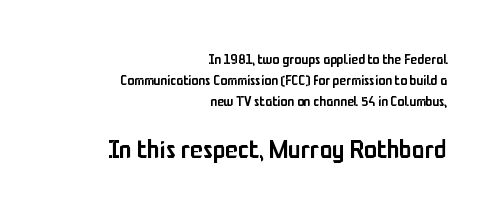
Whoever set this chose a conventional vertical rhythm. This sample is right-justified, so line beginnings fall wherever the words allow. This rendering features lettering with no underline. Spacing between characters is what you'd get straight out of the box. The letters in the lower block stand taller than those in the block above.
